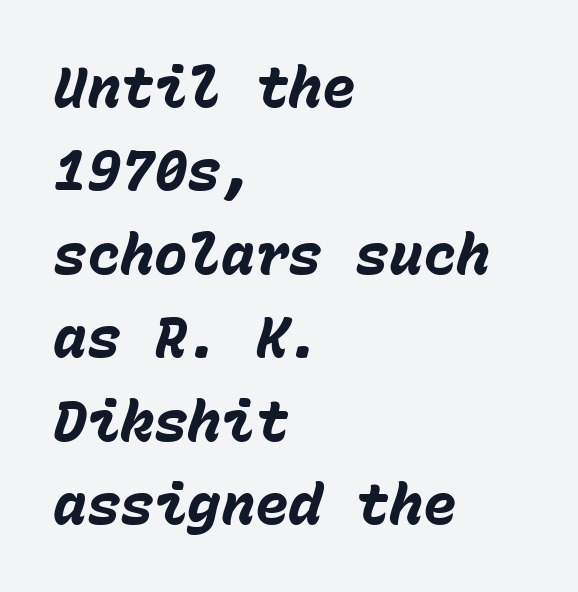
The rendering uses a bold face; every stroke is thick and dark. A typesetter would call this monospace, since all characters share one set width. Casual observation: everything's shoved over to the left. Just letters on the line, the space beneath them empty. The lettering tilts uniformly, giving the passage an italic look.
